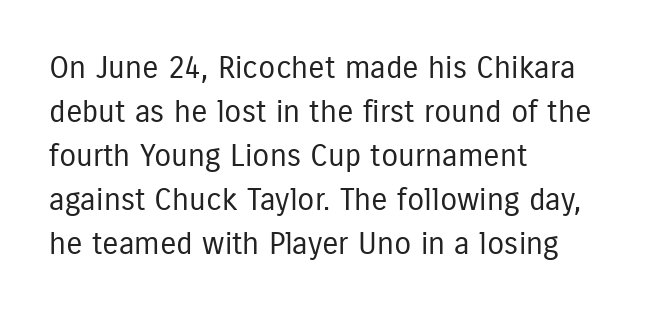
Q: Is the text bold? A: No.
Q: Is the text italic (slanted)? A: No, it is upright.
Q: Is the typeface a serif or a sans-serif typeface? A: Sans-serif.
Q: Is the text underlined? A: No.
Q: How is the paragraph aligned? A: Left-aligned.
Q: Is the spacing between letters normal or unusually wide? A: Normal.
Q: Is the spacing between lines tight, normal or loose? A: Normal.
Q: Width (condensed, normal, or wide)? A: Condensed.
Q: Stroke contrast? A: Low.
Q: x-height? A: Medium.
Q: Monospaced? A: No.
